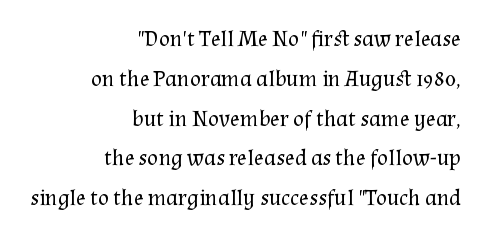
The image shows 23 px text type, upright; set right-aligned, line spacing 1.73x, normal letter spacing, not underlined.
